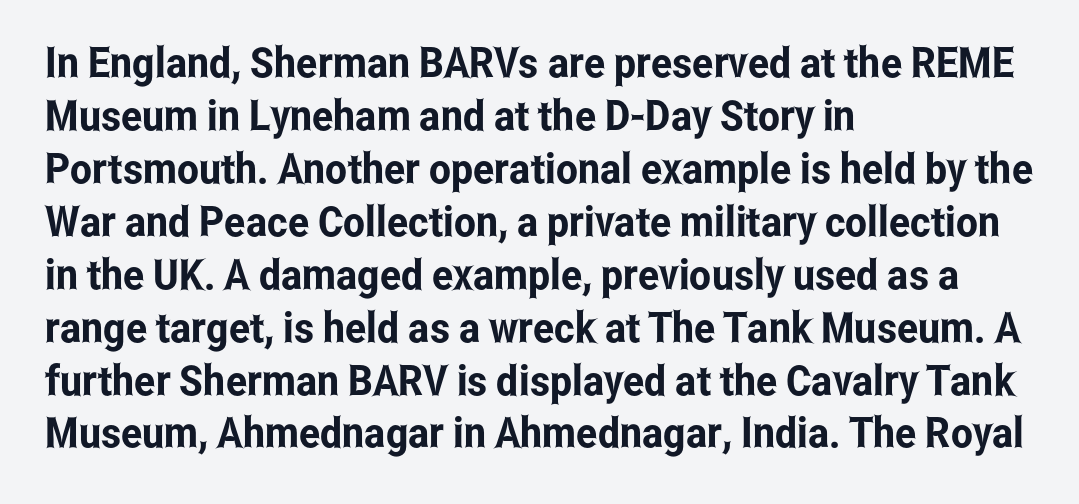
Unlike italic type, these characters show no tilt at all. The characters display no serif detailing; their extremities are plain. Type without underlining. Each letter keeps its own natural width here, so spacing adapts to shape.
